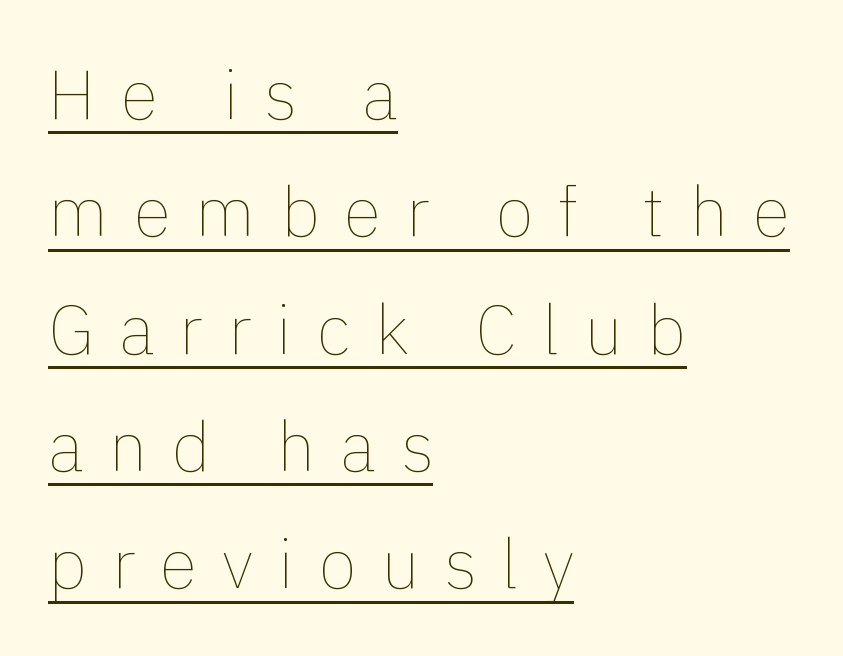
Short and long lines alike share a common starting point at left. Vertical spacing — default. The lettering holds an erect, upright posture throughout. These lines are rendered in a variable-pitch font. The horizontal fit of the characters is loose and conspicuously gappy.
